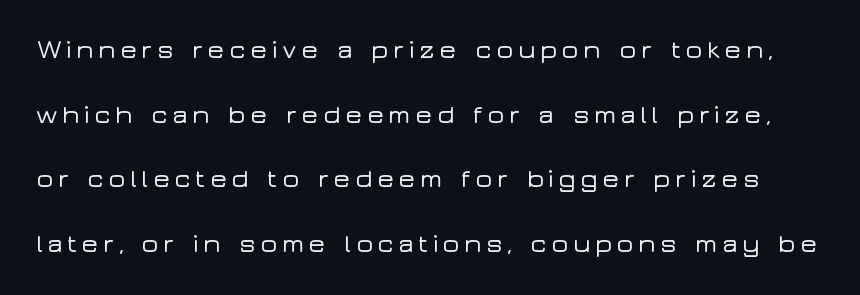
Q: Is the text italic (slanted)? A: No, it is upright.
Q: Is the text underlined? A: No.
Q: Is the spacing between lines tight, normal or loose? A: Loose.
